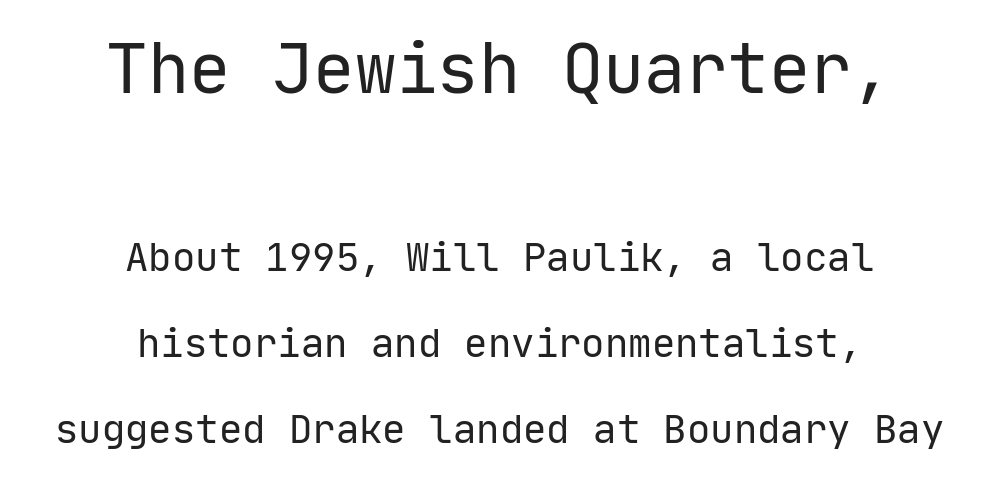
Q: Is the text bold? A: No.
Q: Is the text italic (slanted)? A: No, it is upright.
Q: Is the typeface a serif or a sans-serif typeface? A: Sans-serif.
Q: Is the text underlined? A: No.
Q: How is the paragraph aligned? A: Centered.
Q: Is the spacing between letters normal or unusually wide? A: Normal.
Q: Is the spacing between lines tight, normal or loose? A: Loose.
Q: Which block of text is set in a larger size, the first (top) or the second (bottom)? A: The first (top) one.
Q: Width (condensed, normal, or wide)? A: Normal.
Q: Stroke contrast? A: Low.
Q: x-height? A: Medium.
Q: Monospaced? A: Yes.
